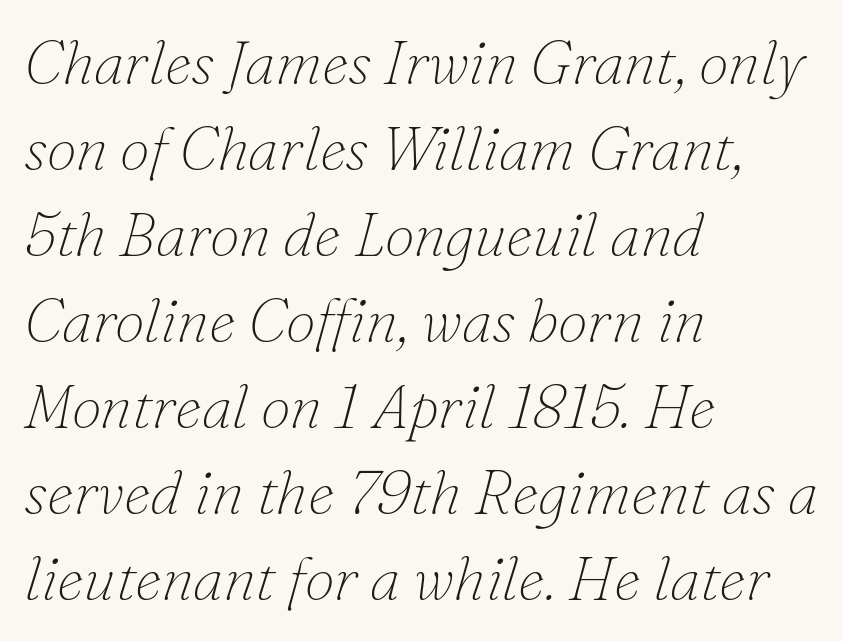
{"serif": "yes", "italic": "yes", "lean": "right", "slant_degrees": 16, "bold": "no", "weight": "thin", "width": "normal", "stroke_contrast": "low", "x_height": "small", "monospaced": "no", "underline": "no", "align": "left", "line_spacing": "normal", "line_spacing_ratio": 1.41, "letter_spacing": "normal", "letter_spacing_em": 0.0, "glyph_px": 61}
